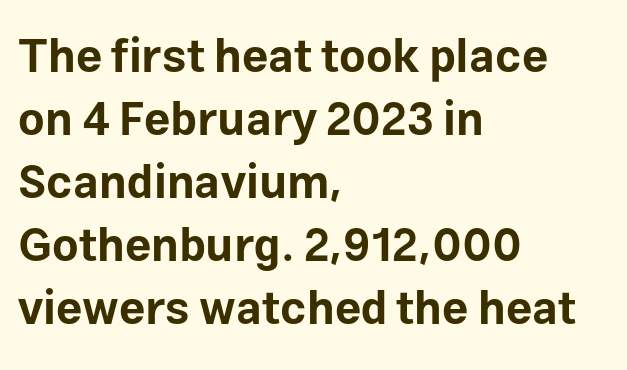
The image shows 46 px bold sans-serif type, upright; set left-aligned, normal line spacing (1.37x), normal letter spacing, not underlined; low stroke contrast and a medium x-height.
